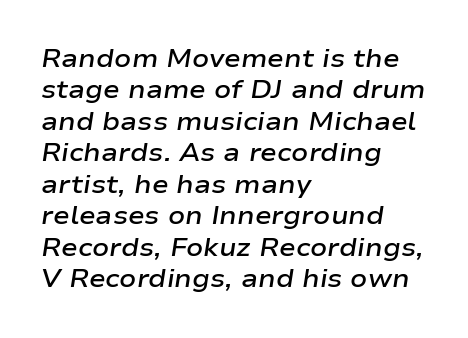
This block has exactly the height ordinary leading produces. Glyph-to-glyph distance matches everyday printed text. The paragraph shown leans on its left margin. In terms of weight, the rendering is demibold, just under bold. Slanted lettering throughout.
